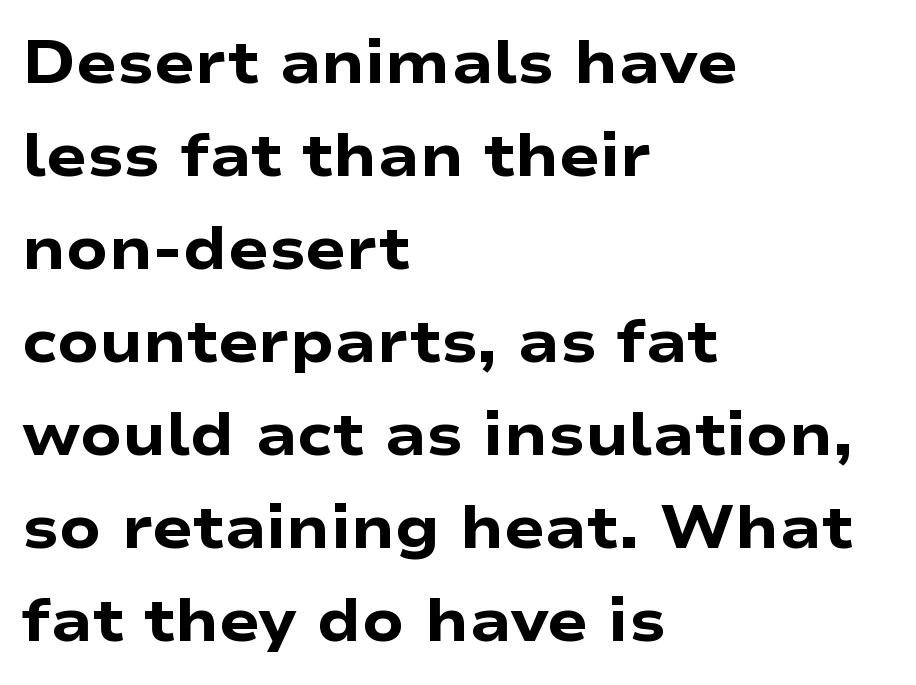
The image shows 60 px heavy, wide sans-serif type, upright; set left-aligned, normal line spacing (1.55x), normal letter spacing, not underlined; low stroke contrast and a medium x-height.
